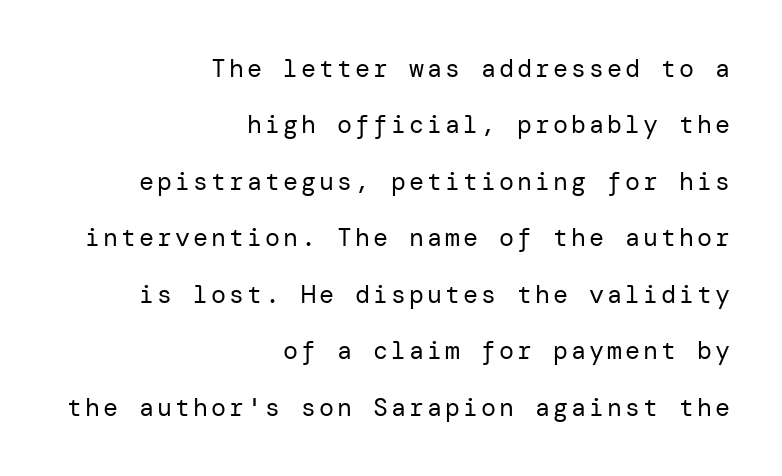
{"italic": "no", "bold": "no", "underline": "no", "align": "right", "line_spacing": "loose", "line_spacing_ratio": 2.26, "glyph_px": 25}
